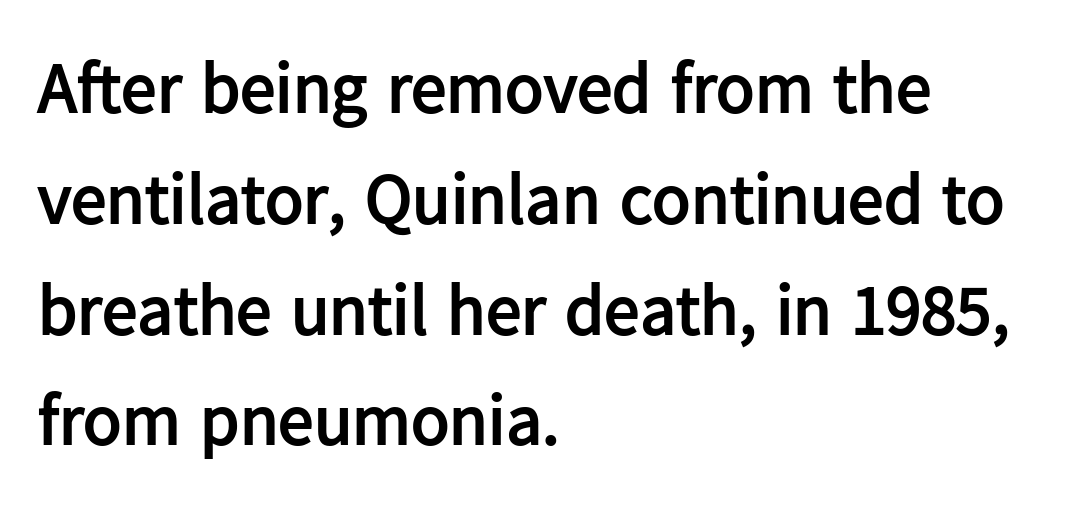
{"serif": "no", "italic": "no", "bold": "yes", "weight": "semibold", "width": "normal", "stroke_contrast": "low", "x_height": "medium", "monospaced": "no", "underline": "no", "align": "left", "line_spacing": "normal", "line_spacing_ratio": 1.56, "letter_spacing": "normal", "letter_spacing_em": 0.0, "glyph_px": 71}
